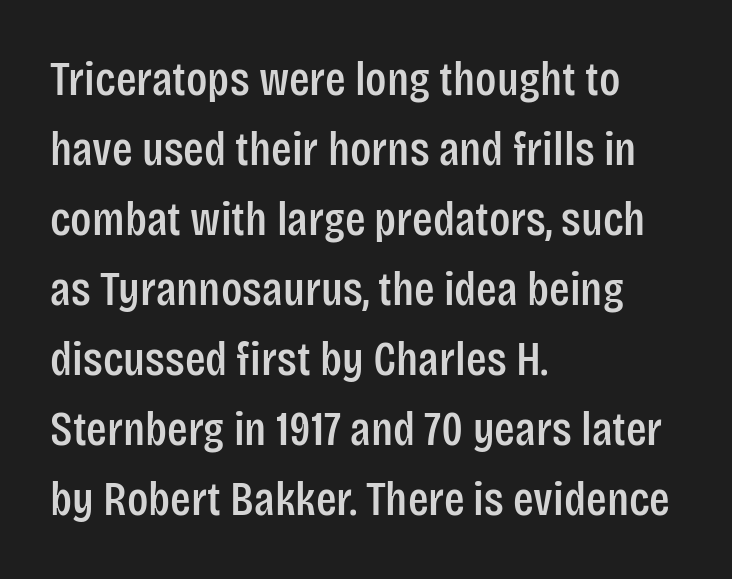
Q: Is the text italic (slanted)? A: No, it is upright.
Q: Is the typeface a serif or a sans-serif typeface? A: Sans-serif.
Q: Is the text underlined? A: No.
Q: How is the paragraph aligned? A: Left-aligned.
Q: Is the spacing between letters normal or unusually wide? A: Normal.
Q: Is the spacing between lines tight, normal or loose? A: Normal.
Q: Width (condensed, normal, or wide)? A: Condensed.
Q: Stroke contrast? A: Low.
Q: x-height? A: Large.
Q: Monospaced? A: No.
